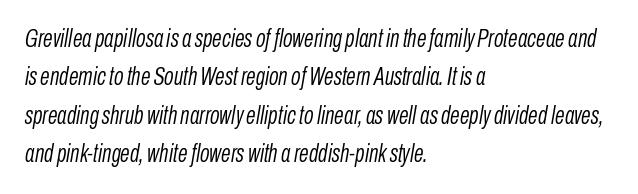
{"italic": "yes", "lean": "right", "slant_degrees": 10, "bold": "no", "underline": "no", "align": "left", "line_spacing": "normal", "line_spacing_ratio": 1.54, "letter_spacing": "normal", "letter_spacing_em": 0.0, "glyph_px": 25}
